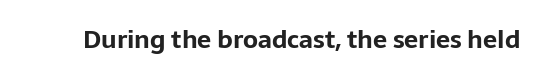
The image shows 25 px bold type, upright; set normal letter spacing, not underlined.
